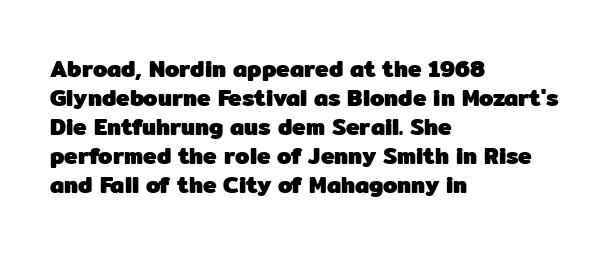
The image shows 23 px bold type, upright; set left-aligned, normal line spacing (1.26x), normal letter spacing, not underlined.
